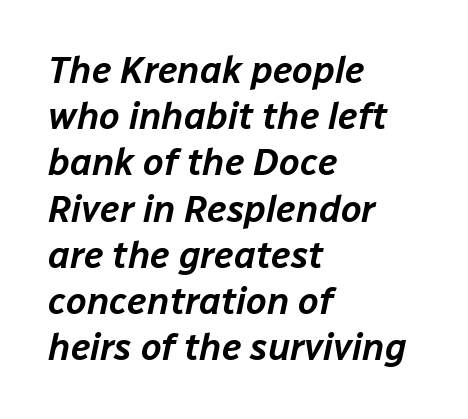
The image shows 37 px text type, italic (leaning right); set left-aligned, normal line spacing (1.25x), normal letter spacing, not underlined; low stroke contrast and a medium x-height.
